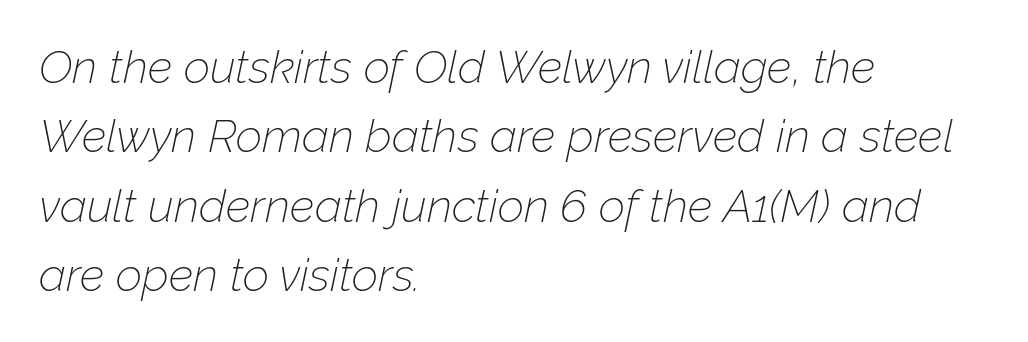
The image shows 46 px thin type, italic (leaning right); set left-aligned, normal line spacing (1.51x), normal letter spacing, not underlined; low stroke contrast and a medium x-height.
